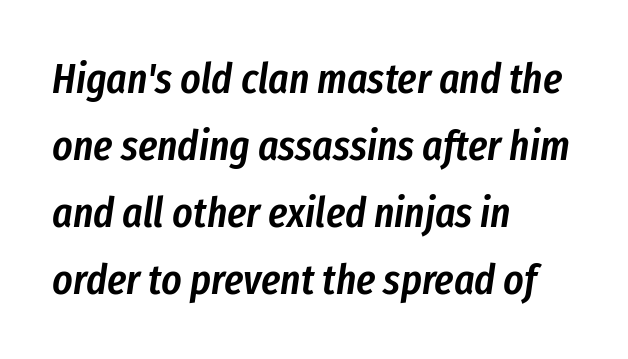
The image shows 43 px semibold, condensed type, italic (leaning right); set left-aligned, normal line spacing (1.56x), normal letter spacing, not underlined; low stroke contrast and a medium x-height.
